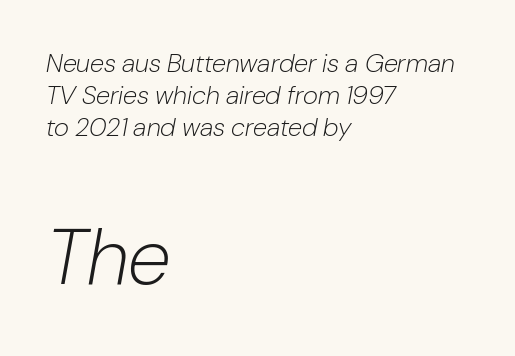
Q: Is the text bold? A: No.
Q: Is the text italic (slanted)? A: Yes, it leans right by about 10 degrees.
Q: Is the text underlined? A: No.
Q: How is the paragraph aligned? A: Left-aligned.
Q: Is the spacing between letters normal or unusually wide? A: Normal.
Q: Which block of text is set in a larger size, the first (top) or the second (bottom)? A: The second (bottom) one.
Q: Width (condensed, normal, or wide)? A: Normal.
Q: Stroke contrast? A: Low.
Q: x-height? A: Medium.
Q: Monospaced? A: No.
